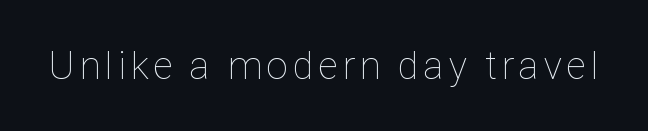
Proportional: the letters do not fall into vertical columns. Beneath every word, the page is bare. Unbolded letterforms with no extra heft. Notice how the stems are strictly vertical — no italics here.
